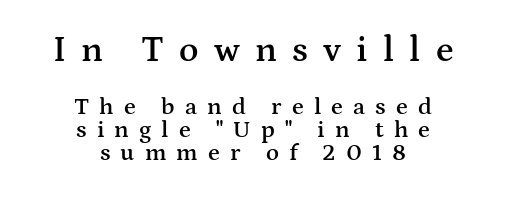
Italic: no, the glyphs are upright roman. Beneath every word, the page is bare. Strokes here are thickened, but only to semibold level. Students, observe: this is what under-led, compact text looks like. Every row of glyphs is offset so its center matches the block's center. Tracking here is generous; glyphs stand well apart from one another.
